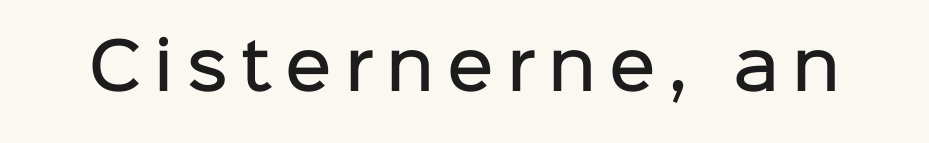
{"serif": "no", "italic": "no", "bold": "semi", "weight": "semibold", "width": "normal", "stroke_contrast": "low", "x_height": "medium", "monospaced": "no", "underline": "no", "letter_spacing": "wide", "letter_spacing_em": 0.2, "glyph_px": 64}
